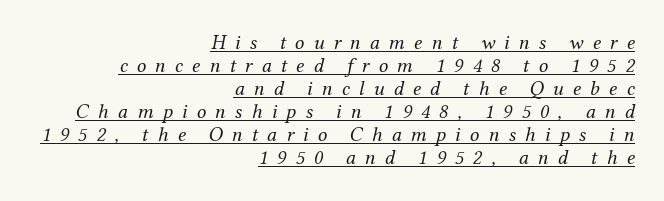
Looks like someone drew a line under every word here. These lines have a slow, spaced-out rhythm from letter to letter. Each line ends at the same right margin while the left side varies. The font is comparable to plain body text, perhaps lighter.
